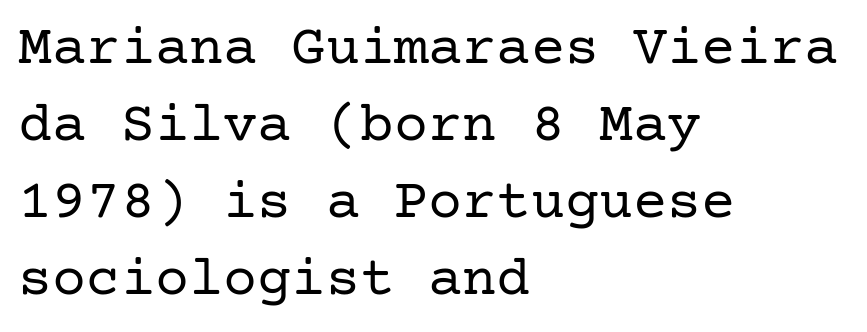
{"serif": "yes", "italic": "no", "bold": "no", "weight": "regular", "width": "normal", "stroke_contrast": "low", "x_height": "medium", "underline": "no", "align": "left", "line_spacing": "normal", "line_spacing_ratio": 1.35, "letter_spacing": "normal", "letter_spacing_em": 0.0, "glyph_px": 57}
